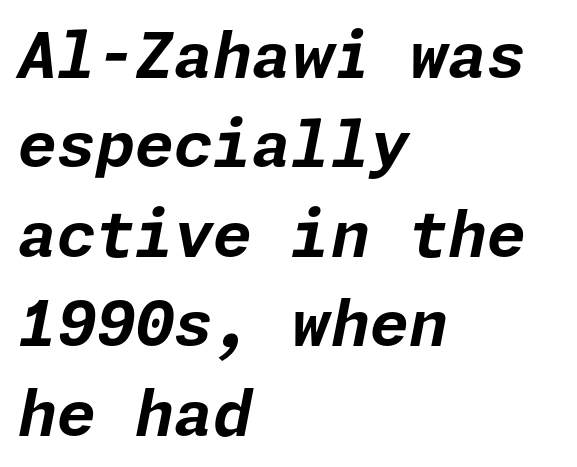
The image shows 63 px bold type, italic (leaning right); set left-aligned, normal line spacing (1.42x), normal letter spacing, not underlined; low stroke contrast and a medium x-height.
